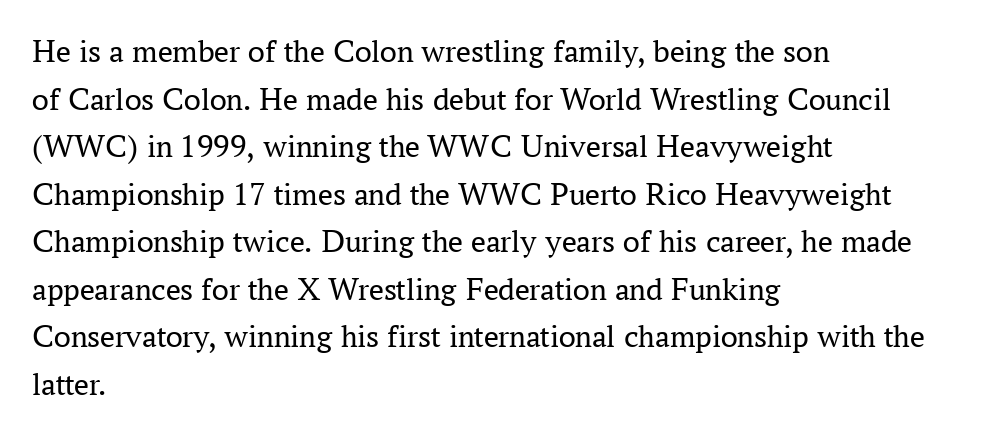
Q: Is the text bold? A: No.
Q: Is the text italic (slanted)? A: No, it is upright.
Q: Is the typeface a serif or a sans-serif typeface? A: Serif.
Q: Is the text underlined? A: No.
Q: How is the paragraph aligned? A: Left-aligned.
Q: Is the spacing between letters normal or unusually wide? A: Normal.
Q: Is the spacing between lines tight, normal or loose? A: Normal.
Q: Width (condensed, normal, or wide)? A: Normal.
Q: Stroke contrast? A: Medium.
Q: x-height? A: Medium.
Q: Monospaced? A: No.
